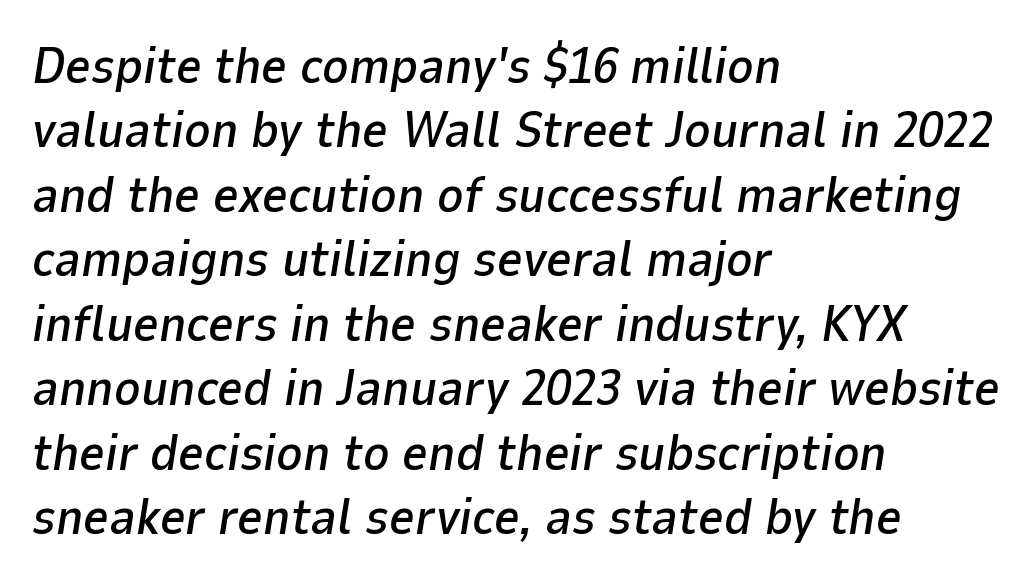
The image shows 50 px text type, italic (leaning right); set left-aligned, normal line spacing (1.29x), normal letter spacing, not underlined; low stroke contrast and a medium x-height.
